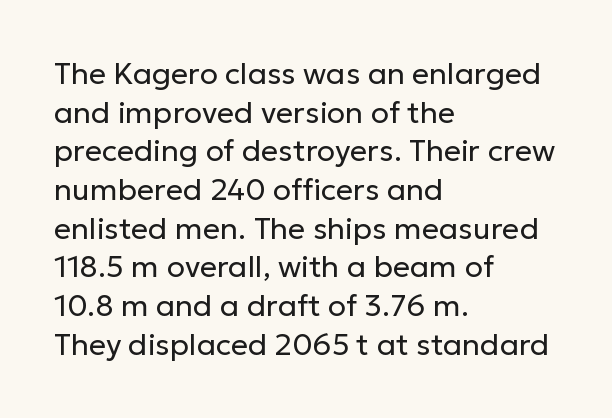
The image shows 30 px regular-weight sans-serif type, upright; set left-aligned, normal line spacing (1.29x), normal letter spacing, not underlined; low stroke contrast and a medium x-height.
